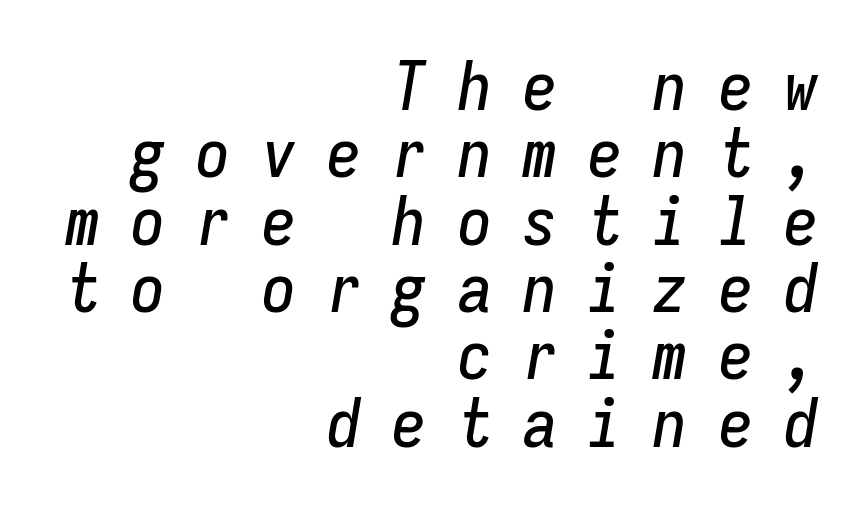
Words appear elongated and porous because spacing is wide. Italic? Definitely — the glyphs are oblique. Do the characters align in a grid? Yes, the font is monospaced. All the whitespace from short lines collects on the left. The baseline area is clear.
